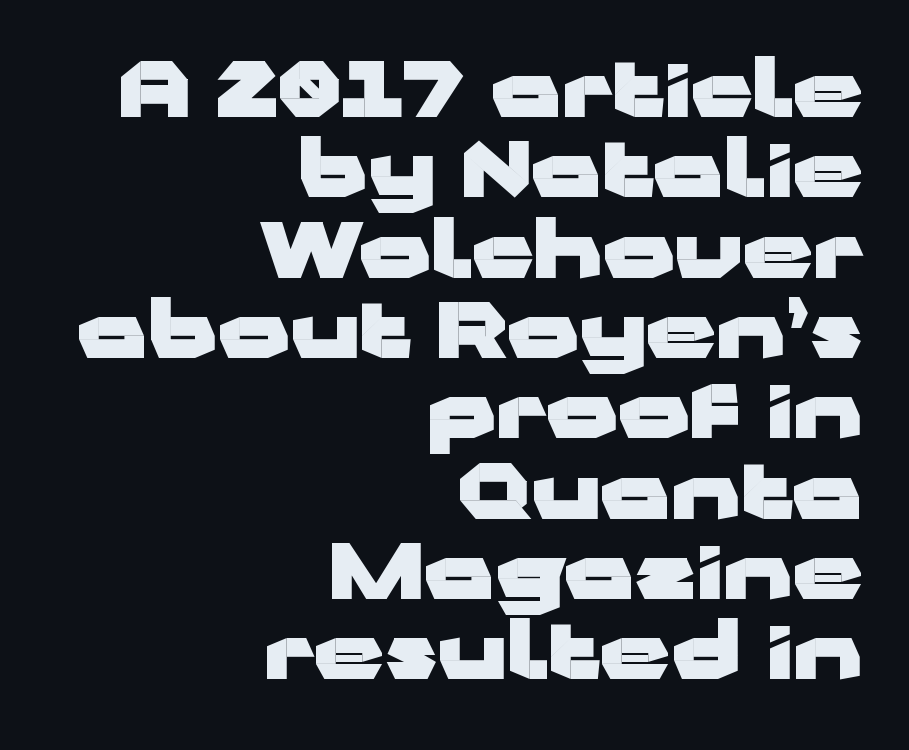
Q: Is the text bold? A: Yes.
Q: Is the text italic (slanted)? A: No, it is upright.
Q: Is the typeface a serif or a sans-serif typeface? A: Sans-serif.
Q: Is the text underlined? A: No.
Q: How is the paragraph aligned? A: Right-aligned.
Q: Is the spacing between letters normal or unusually wide? A: Normal.
Q: Is the spacing between lines tight, normal or loose? A: Tight.
Q: Width (condensed, normal, or wide)? A: Wide.
Q: Stroke contrast? A: Low.
Q: x-height? A: Medium.
Q: Monospaced? A: No.
